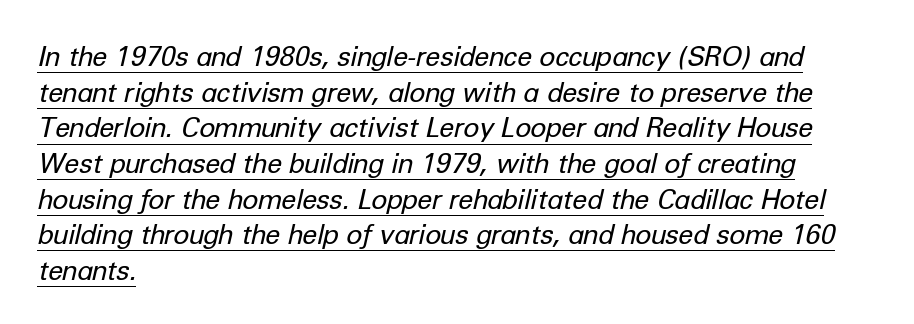
Q: Is the text bold? A: No.
Q: Is the text italic (slanted)? A: Yes, it leans right by about 12 degrees.
Q: Is the text underlined? A: Yes.
Q: How is the paragraph aligned? A: Left-aligned.
Q: Is the spacing between letters normal or unusually wide? A: Normal.
Q: Is the spacing between lines tight, normal or loose? A: Normal.
